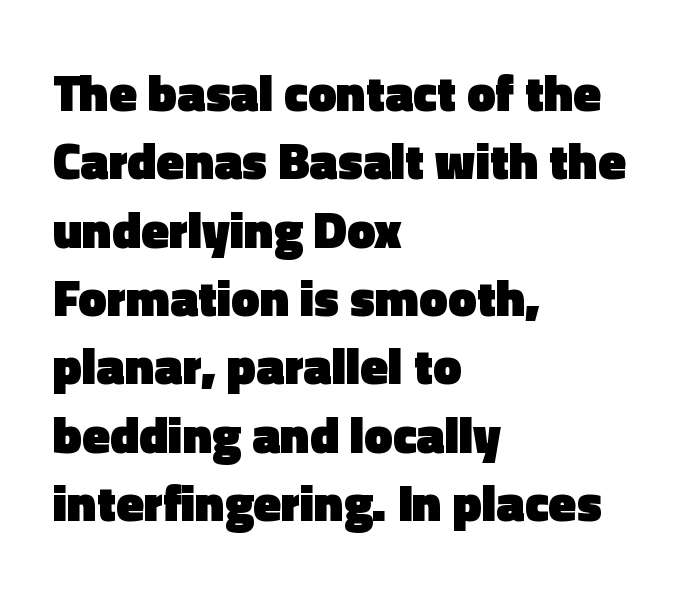
The image shows 51 px heavy sans-serif type, upright; set left-aligned, normal line spacing (1.34x), normal letter spacing, not underlined; a medium x-height.
